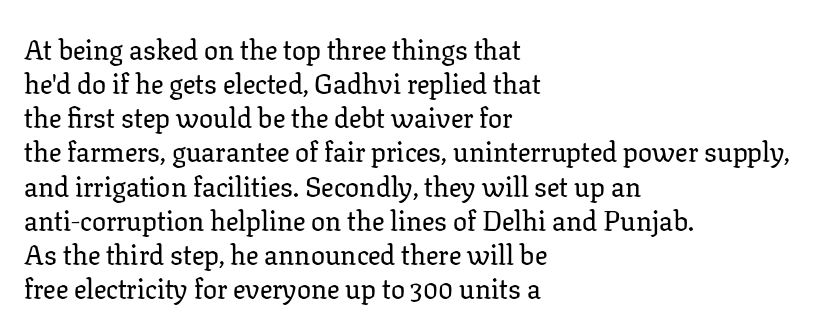
{"serif": "yes", "italic": "no", "width": "normal", "stroke_contrast": "low", "x_height": "medium", "monospaced": "no", "underline": "no", "align": "left", "line_spacing_ratio": 1.22, "letter_spacing": "normal", "letter_spacing_em": 0.0, "glyph_px": 28}
